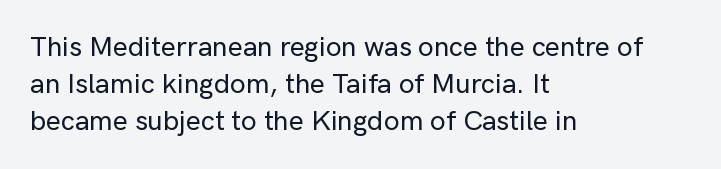
The setting favours the left margin, as ordinary paragraphs usually do. Note the varied advance widths — an 'i' is clearly narrower than an 'm'. It's the straight-up-and-down kind of type. These lines sit exactly where default settings would place them.
